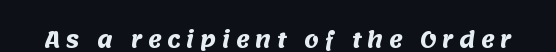
Q: Is the text bold? A: Yes.
Q: Is the text underlined? A: No.
Q: Is the spacing between letters normal or unusually wide? A: Unusually wide.
